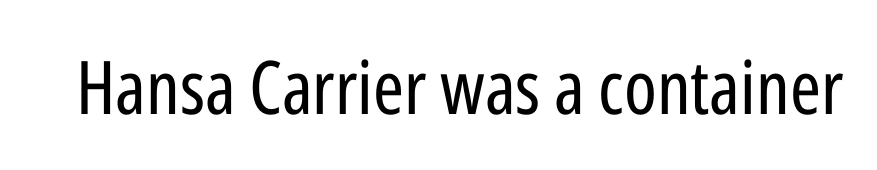
{"serif": "no", "italic": "no", "bold": "no", "weight": "regular", "width": "condensed", "stroke_contrast": "low", "x_height": "medium", "monospaced": "no", "underline": "no", "letter_spacing": "normal", "letter_spacing_em": 0.0, "glyph_px": 74}
